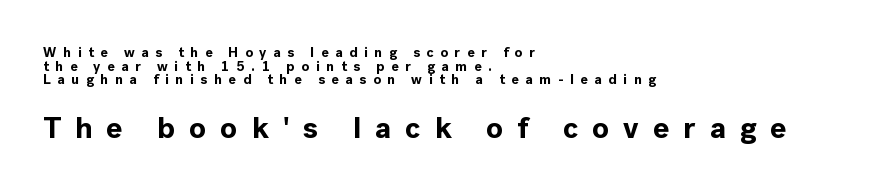
{"serif": "no", "italic": "no", "bold": "yes", "weight": "bold", "width": "normal", "x_height": "medium", "monospaced": "no", "underline": "no", "align": "left", "line_spacing": "tight", "line_spacing_ratio": 0.98, "letter_spacing": "wide", "letter_spacing_em": 0.47, "larger_block": "second", "size_ratio": 2.14, "glyph_px": 30}
